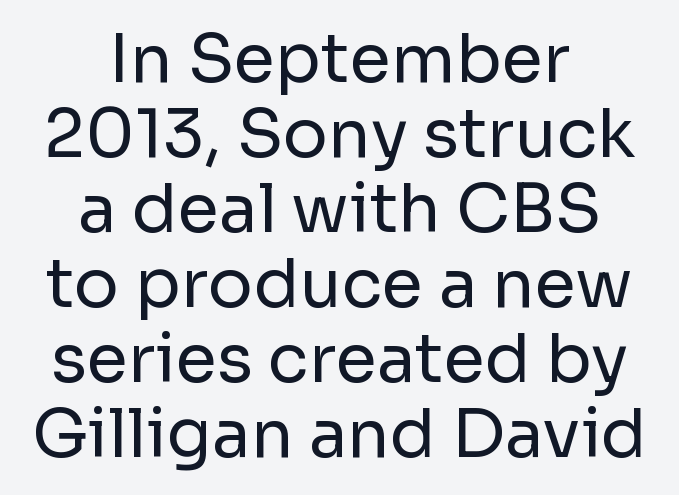
The rendering uses natural spacing where letterforms have individual widths. Only glyphs here, with clear space below each row. Layout note: lines centered. In terms of leading, this rendering errs on the cramped side. Regarding serifs, this sample does without them.
